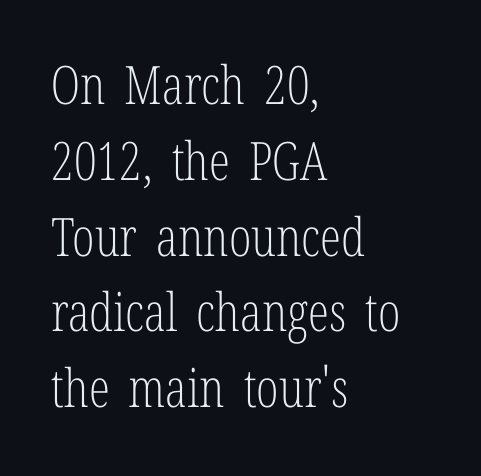
The image shows 53 px light, condensed serif type, upright; set left-aligned, normal line spacing (1.43x), normal letter spacing, not underlined; low stroke contrast and a medium x-height.
